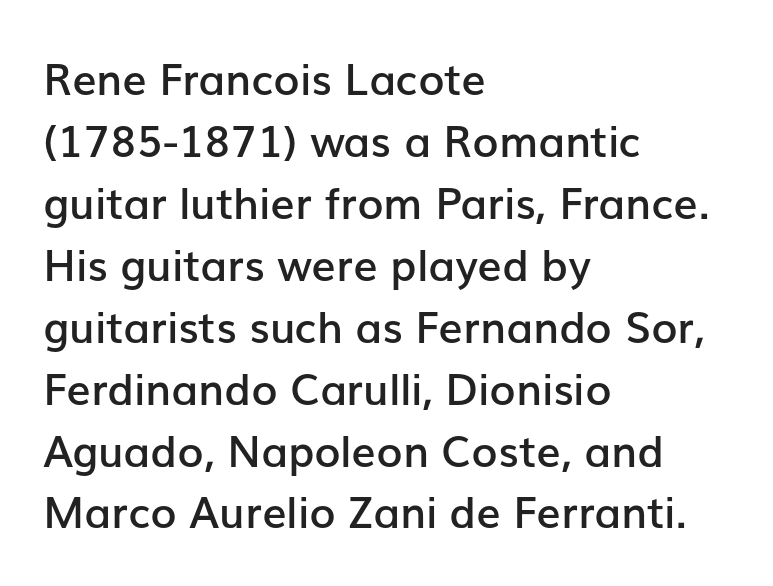
Italic: no, the glyphs are upright roman. Standard letterfit; no display-style spreading of the glyphs. Notice how descenders clear the ascenders below comfortably — that's standard leading. Layout note: lines flush left. In terms of weight, the rendering is demibold, just under bold. Grotesque or geometric, the face here clearly has no serifs.
